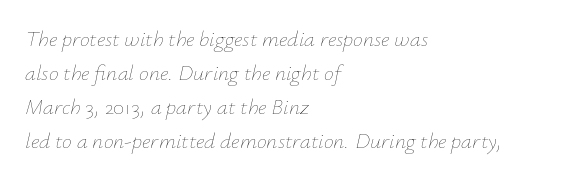
Q: Is the text bold? A: No.
Q: Is the text italic (slanted)? A: Yes, it leans right by about 12 degrees.
Q: Is the text underlined? A: No.
Q: How is the paragraph aligned? A: Left-aligned.
Q: Is the spacing between letters normal or unusually wide? A: Normal.
Q: Is the spacing between lines tight, normal or loose? A: Normal.
